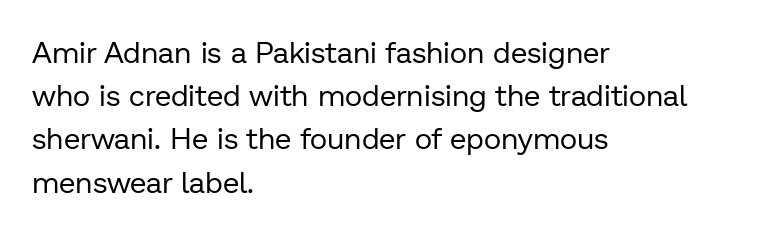
Q: Is the text bold? A: No.
Q: Is the text italic (slanted)? A: No, it is upright.
Q: Is the typeface a serif or a sans-serif typeface? A: Sans-serif.
Q: Is the text underlined? A: No.
Q: How is the paragraph aligned? A: Left-aligned.
Q: Is the spacing between letters normal or unusually wide? A: Normal.
Q: Is the spacing between lines tight, normal or loose? A: Normal.
Q: Width (condensed, normal, or wide)? A: Normal.
Q: Stroke contrast? A: Low.
Q: x-height? A: Medium.
Q: Monospaced? A: No.
